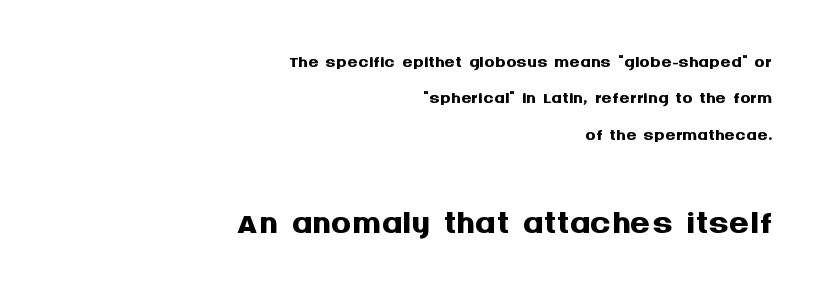
Q: Is the text bold? A: Yes.
Q: Is the text italic (slanted)? A: No, it is upright.
Q: Is the typeface a serif or a sans-serif typeface? A: Sans-serif.
Q: Is the text underlined? A: No.
Q: How is the paragraph aligned? A: Right-aligned.
Q: Is the spacing between letters normal or unusually wide? A: Normal.
Q: Is the spacing between lines tight, normal or loose? A: Normal.
Q: Which block of text is set in a larger size, the first (top) or the second (bottom)? A: The second (bottom) one.
Q: Width (condensed, normal, or wide)? A: Normal.
Q: Stroke contrast? A: Medium.
Q: x-height? A: Large.
Q: Monospaced? A: No.
